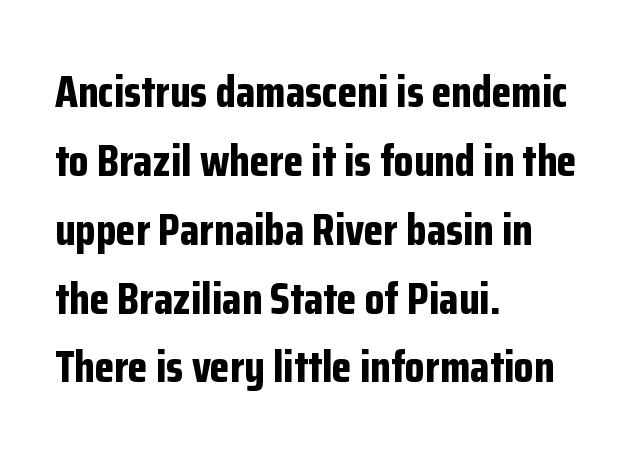
{"serif": "no", "italic": "no", "bold": "yes", "weight": "bold", "width": "condensed", "stroke_contrast": "low", "x_height": "medium", "monospaced": "no", "underline": "no", "align": "left", "line_spacing": "normal", "line_spacing_ratio": 1.53, "letter_spacing": "normal", "letter_spacing_em": 0.0, "glyph_px": 45}
